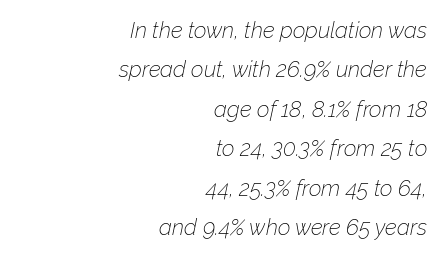
Q: Is the text bold? A: No.
Q: Is the text italic (slanted)? A: Yes, it leans right by about 12 degrees.
Q: Is the text underlined? A: No.
Q: How is the paragraph aligned? A: Right-aligned.
Q: Is the spacing between letters normal or unusually wide? A: Normal.
